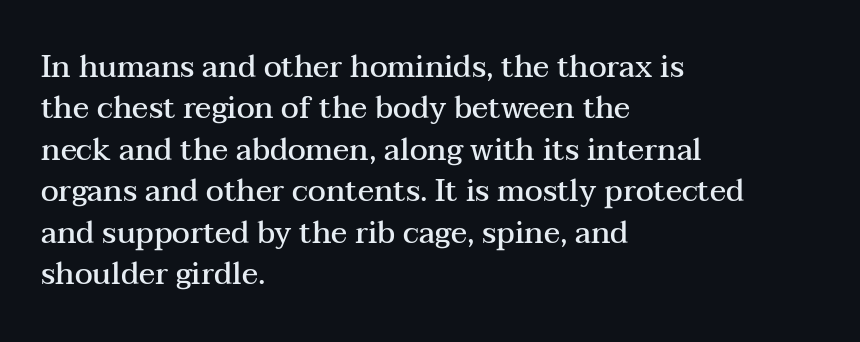
Summary of weight: moderately heavy, a semibold. If you drew a ruler down the left edge, every line would touch it. To sum up the face: it has serifs. Summary of vertical rhythm: regular, with standard interline spacing.
